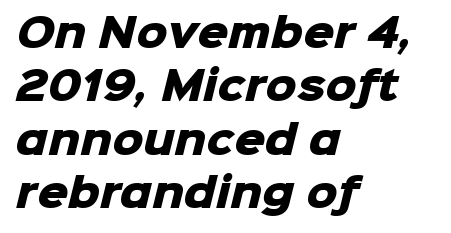
The image shows 39 px heavy sans-serif type; set left-aligned, normal line spacing (1.37x), normal letter spacing, not underlined; low stroke contrast and a medium x-height.
